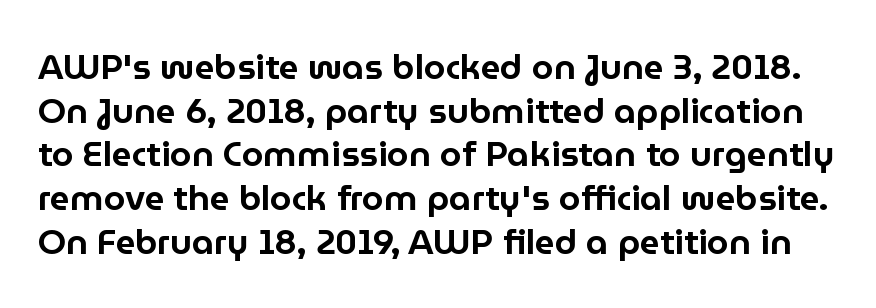
Do the letters lean? They stand straight. Notice how descenders clear the ascenders below comfortably — that's standard leading. How are the letters spaced? Ordinarily, with no added tracking. Nobody drew a line under any word here. In terms of letterform style, serifs are entirely absent.
